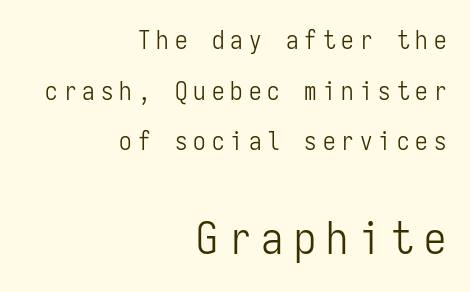
Block two is the big one; block one sits smaller above it. The letters march in equal steps, a hallmark of fixed-pitch type. This sample is right-justified, so line beginnings fall wherever the words allow. Think standard paragraph weight, or any step lighter than that.
